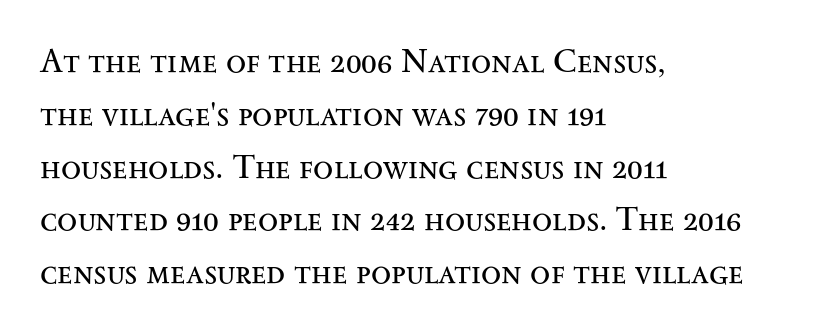
If you drew a ruler down the left edge, every line would touch it. The passage shown is typed in a proportional face where columns would drift. Stroke terminals: seriffed. What stands out about the letter spacing? Nothing — it is the standard amount. A normal amount of white space separates one row of letters from the next. These lines were composed using upright roman letters.
